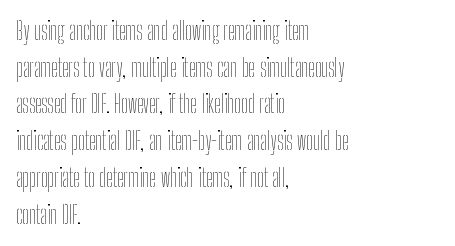
{"italic": "no", "bold": "no", "underline": "no", "align": "left", "line_spacing": "normal", "line_spacing_ratio": 1.53, "letter_spacing": "normal", "letter_spacing_em": 0.0, "glyph_px": 24}
